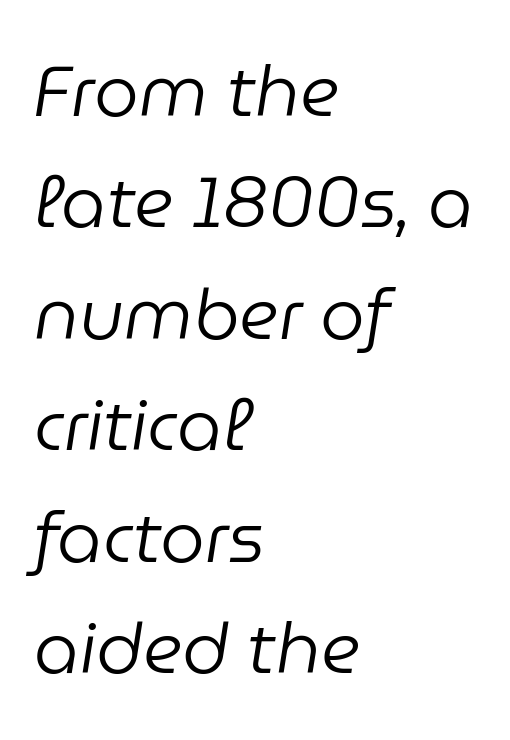
{"italic": "yes", "lean": "right", "slant_degrees": 9, "bold": "no", "weight": "regular", "width": "normal", "stroke_contrast": "low", "x_height": "medium", "monospaced": "no", "underline": "no", "align": "left", "line_spacing": "normal", "line_spacing_ratio": 1.57, "letter_spacing": "normal", "letter_spacing_em": 0.0, "glyph_px": 71}
